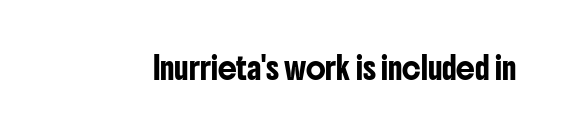
{"italic": "no", "underline": "no", "letter_spacing": "normal", "letter_spacing_em": 0.0, "glyph_px": 21}
